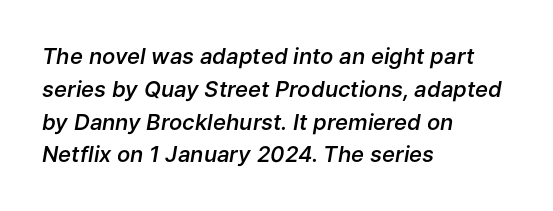
{"italic": "yes", "lean": "right", "slant_degrees": 9, "bold": "semi", "underline": "no", "align": "left", "line_spacing": "normal", "line_spacing_ratio": 1.49, "letter_spacing": "normal", "letter_spacing_em": 0.0, "glyph_px": 22}
